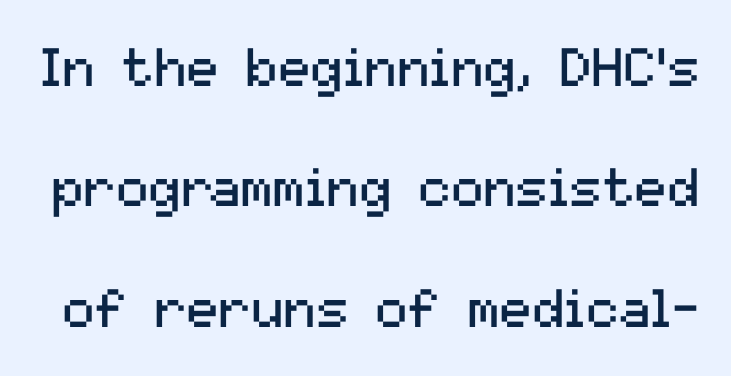
This rendering features lettering with no underline. Is there much room between lines? Yes — plenty of vertical air separates them. Upright lettering throughout. The letterforms sit shoulder to shoulder at normal distance. Stroke terminals: plain, sans-serif.
